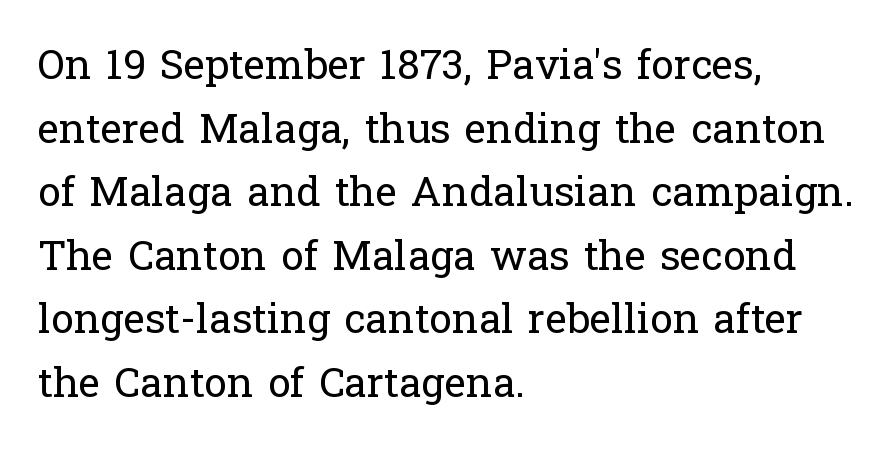
{"serif": "yes", "italic": "no", "bold": "no", "weight": "regular", "width": "normal", "stroke_contrast": "low", "x_height": "medium", "monospaced": "no", "underline": "no", "align": "left", "line_spacing": "normal", "line_spacing_ratio": 1.55, "letter_spacing": "normal", "letter_spacing_em": 0.0, "glyph_px": 41}
